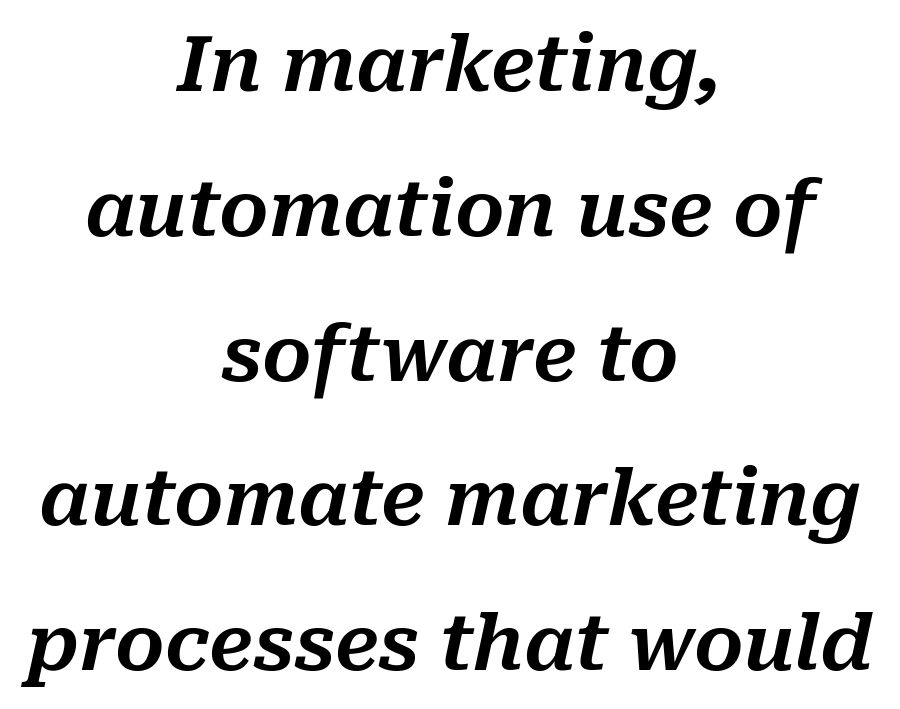
Observe the lean: these are italic letterforms. Descender tails drop into unmarked territory. Honestly, the letter spacing is just normal — you wouldn't notice it. One-word summary of the alignment: center. A typesetter would call this proportional, since set widths differ per character.
